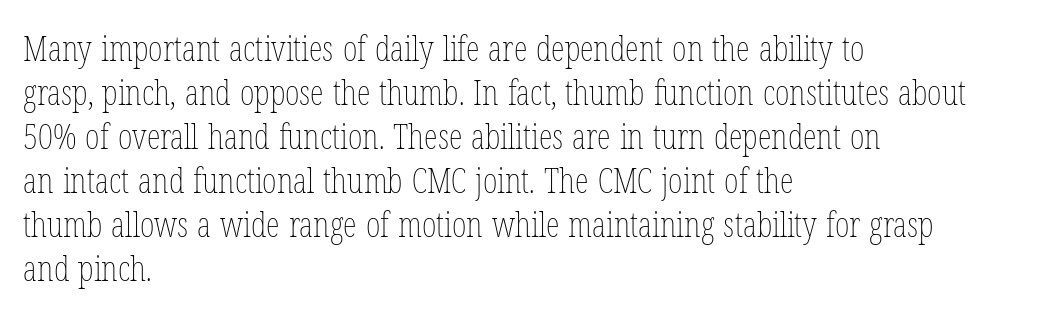
Characters follow at the spacing the type designer built in. Short and long lines alike share a common starting point at left. These lines were composed using upright roman letters. Unmarked baselines from the first word to the last. Regarding leading, the lines here are spaced in the standard way.
